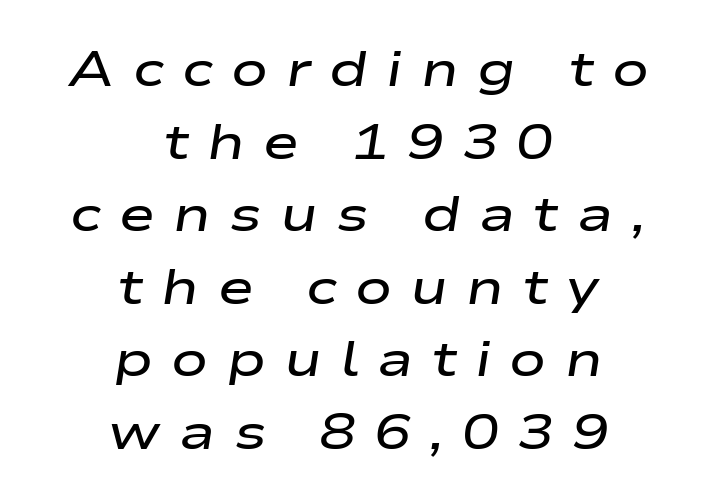
{"italic": "yes", "lean": "right", "slant_degrees": 9, "bold": "semi", "weight": "semibold", "width": "wide", "stroke_contrast": "low", "x_height": "medium", "monospaced": "no", "underline": "no", "align": "center", "line_spacing": "normal", "line_spacing_ratio": 1.48, "letter_spacing": "wide", "letter_spacing_em": 0.37, "glyph_px": 49}
